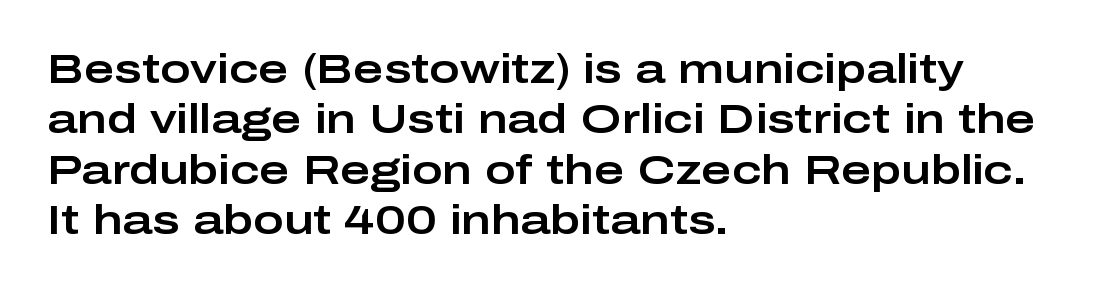
Nope, not italic — everything's standing straight. Glance below the letters and you will spot only blank space. All the whitespace from short lines collects on the right. Looks like regular typesetting: each glyph gets only the width it needs.
